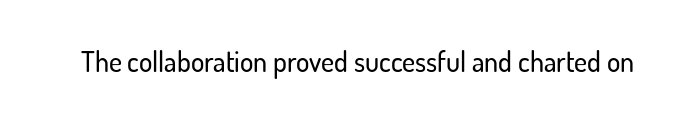
Q: Is the text italic (slanted)? A: No, it is upright.
Q: Is the typeface a serif or a sans-serif typeface? A: Sans-serif.
Q: Is the text underlined? A: No.
Q: Is the spacing between letters normal or unusually wide? A: Normal.
Q: Width (condensed, normal, or wide)? A: Normal.
Q: Stroke contrast? A: Low.
Q: x-height? A: Small.
Q: Monospaced? A: No.
